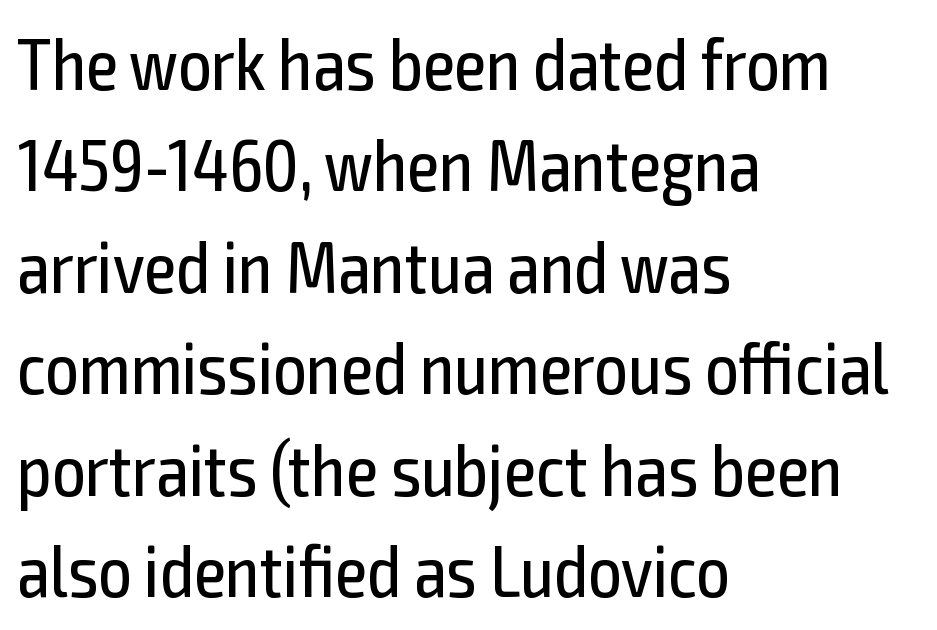
{"serif": "no", "italic": "no", "bold": "no", "weight": "regular", "width": "condensed", "x_height": "medium", "monospaced": "no", "underline": "no", "align": "left", "line_spacing": "normal", "line_spacing_ratio": 1.39, "letter_spacing": "normal", "letter_spacing_em": 0.0, "glyph_px": 73}
